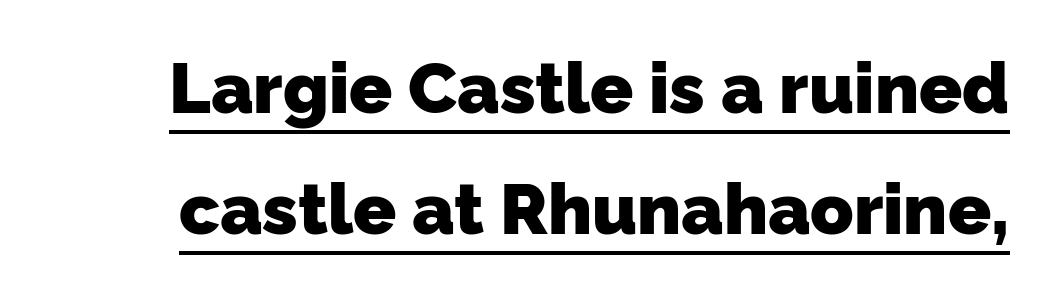
Q: Is the text bold? A: Yes.
Q: Is the typeface a serif or a sans-serif typeface? A: Sans-serif.
Q: Is the text underlined? A: Yes.
Q: Is the spacing between letters normal or unusually wide? A: Normal.
Q: Is the spacing between lines tight, normal or loose? A: Normal.
Q: Width (condensed, normal, or wide)? A: Normal.
Q: Stroke contrast? A: Low.
Q: x-height? A: Medium.
Q: Monospaced? A: No.
